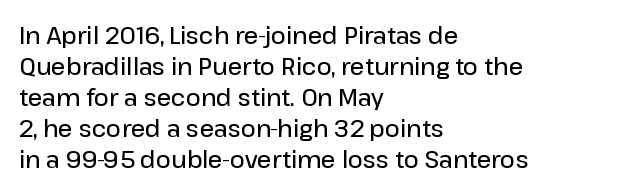
A bare baseline throughout the passage. The gaps between neighbouring characters are ordinary and unremarkable. These lines were composed using upright roman letters. Honestly, the row spacing looks completely unremarkable. In terms of weight, the rendering is demibold, just under bold. The typesetter chose a ragged-right arrangement here.
